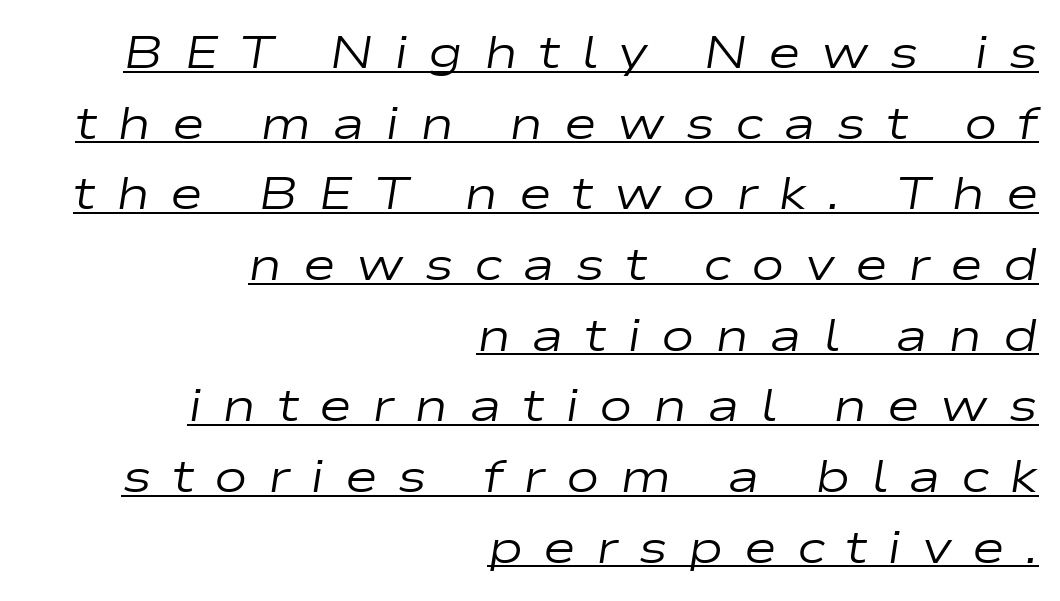
Think of a printed novel: that variable character pitch is what you see here. The typesetting does not lean heavy: it is not bold. This rendering features underlined lettering. This sample keeps an unexceptional amount of space between lines. Slanted lettering throughout.
